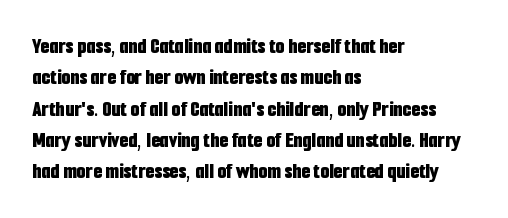
If you drew a line through each stem, it would be perfectly vertical. The face used here has the dense, thick strokes of a bold. All the whitespace from short lines collects on the right. Observe the ordinary spacing: letters are neighbours, not strangers. Rule under the text: the space is simply empty.
